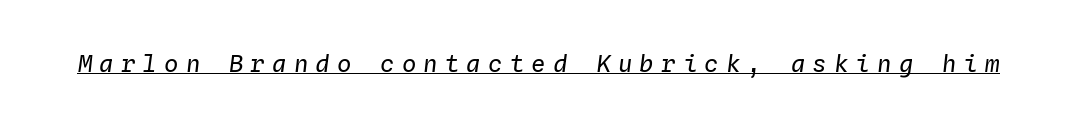
The rendering inserts visible extra space after every character. Is there an underline? Yes — a line sits under the letters. Observe the lean: these are italic letterforms. The strokes are not fattened; the text isn't bold.
